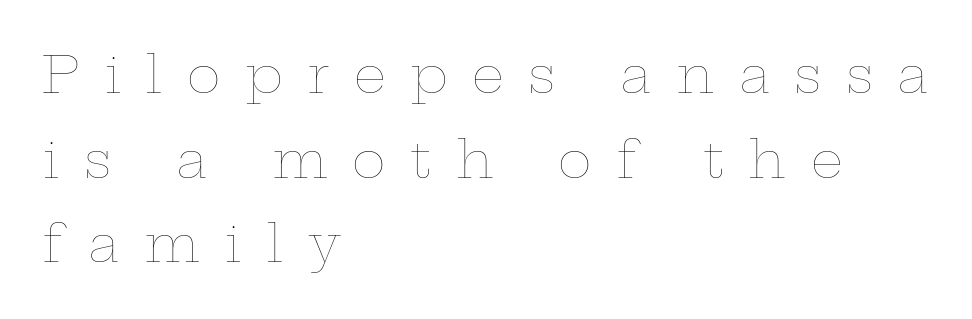
Q: Is the text bold? A: No.
Q: Is the text italic (slanted)? A: No, it is upright.
Q: Is the text underlined? A: No.
Q: How is the paragraph aligned? A: Left-aligned.
Q: Is the spacing between letters normal or unusually wide? A: Unusually wide.
Q: Is the spacing between lines tight, normal or loose? A: Normal.
Q: Width (condensed, normal, or wide)? A: Wide.
Q: Stroke contrast? A: Low.
Q: x-height? A: Medium.
Q: Monospaced? A: No.
